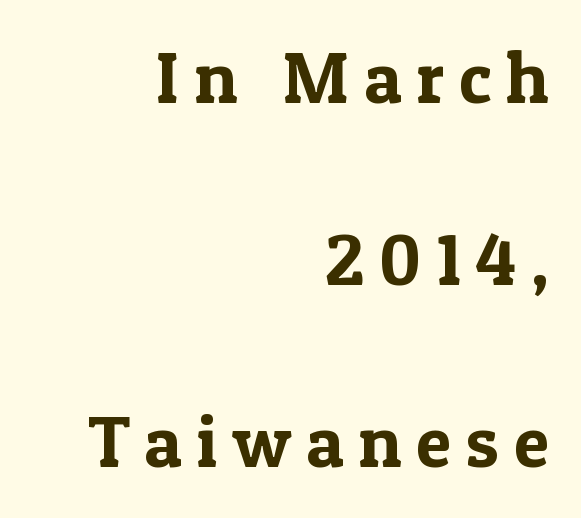
Plain, unruled lines of type. Where is the straight margin? On the right. Rendered with straight, roman letterforms. Is there much room between lines? Yes — plenty of vertical air separates them. Observe the wide spacing: letters keep a clear distance from each other. This sample has the flowing, uneven cadence of proportional lettering.
